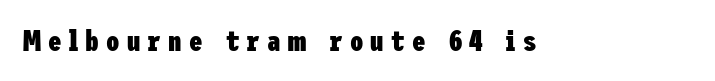
The type family on display is of the sans-serif kind. Underlining? Definitely not there. Every stem runs plumb, perpendicular to the baseline. You'd pick this weight for a headline — it's a proper bold. Each word looks stretched out because of the extra space between its letters.
